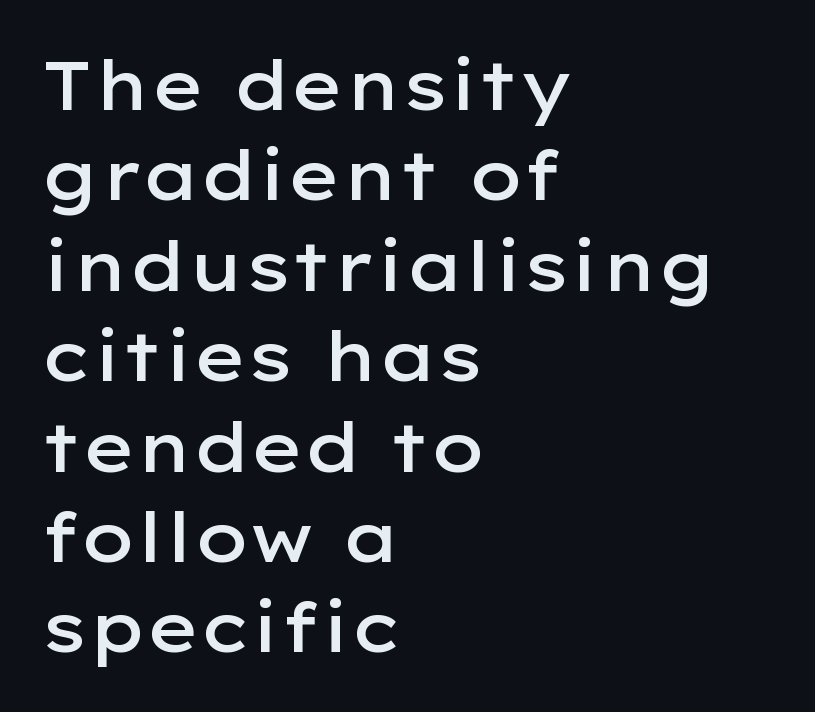
The image shows 69 px semibold, wide sans-serif type, upright; set left-aligned, normal line spacing (1.31x), normal letter spacing, not underlined; low stroke contrast and a medium x-height.
